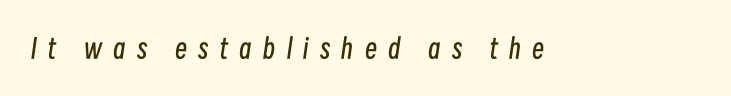
The image shows 27 px text type, italic (leaning right); set unusually wide letter spacing (+0.42 em), not underlined.
